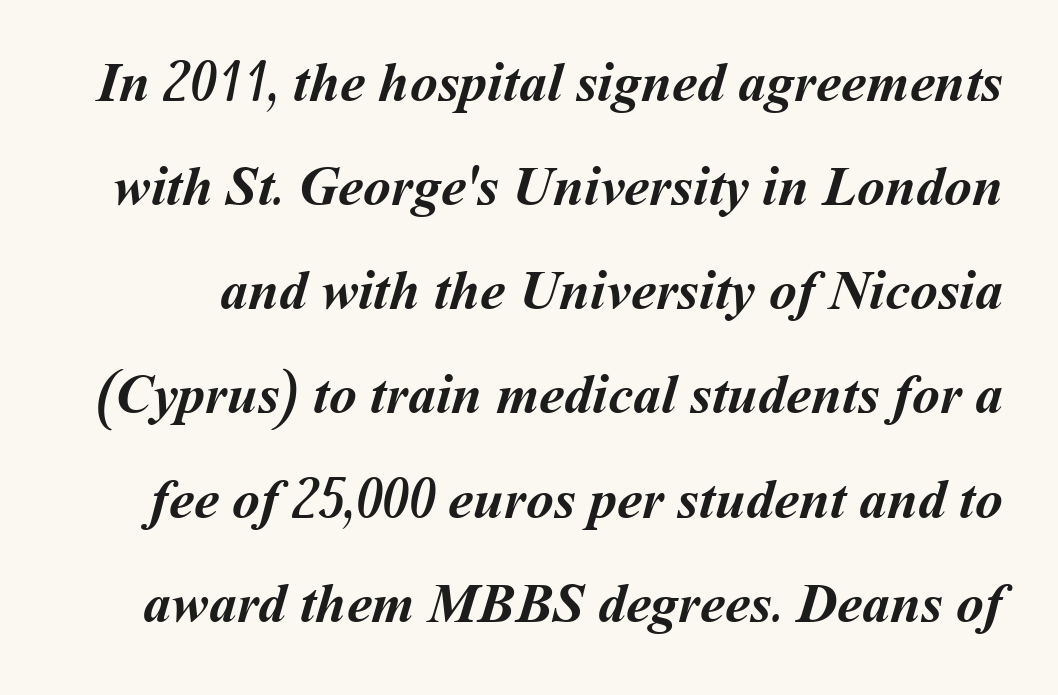
The characters look thick and weighty, a clear bold. Plain, unruled lines of type. Looks like regular typesetting: each glyph gets only the width it needs. In terms of letterspacing, this is plain default setting.
